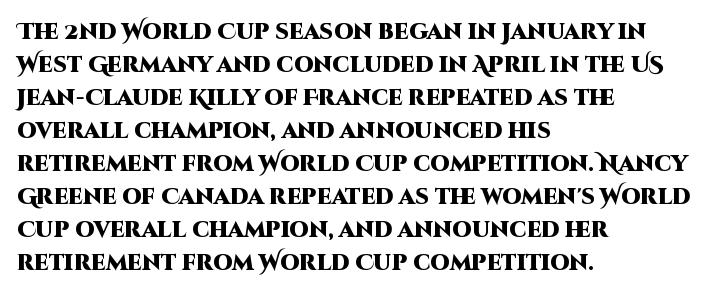
You'd pick this weight for a headline — it's a proper bold. The lettering holds an erect, upright posture throughout. Glance below the letters and you will spot only blank space. Layout note: lines flush left. Characters follow at the spacing the type designer built in. These lines sit exactly where default settings would place them.
